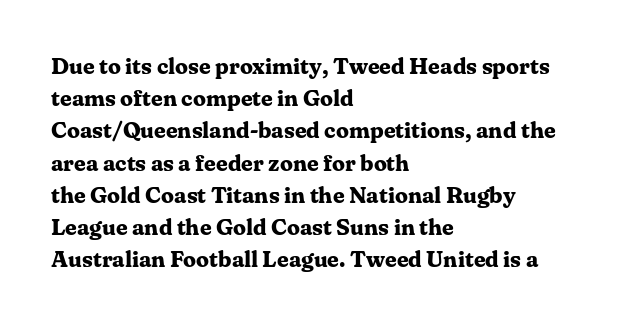
{"italic": "no", "bold": "yes", "underline": "no", "align": "left", "line_spacing": "normal", "line_spacing_ratio": 1.4, "letter_spacing": "normal", "letter_spacing_em": 0.0, "glyph_px": 23}
